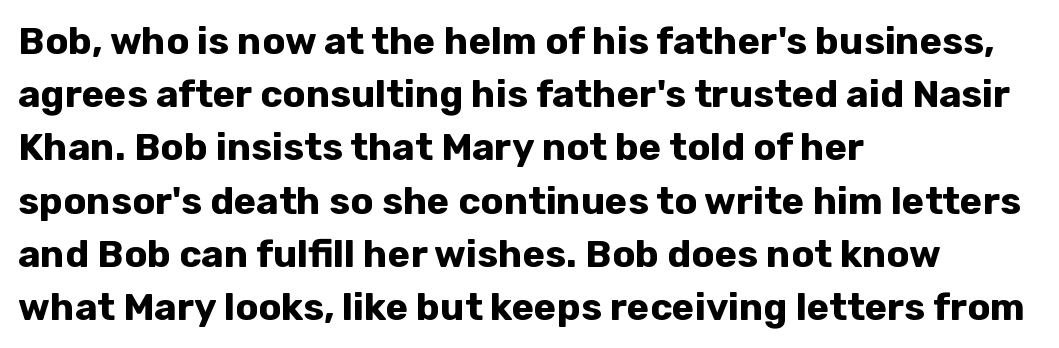
{"serif": "no", "italic": "no", "bold": "yes", "weight": "bold", "width": "normal", "stroke_contrast": "low", "x_height": "medium", "monospaced": "no", "underline": "no", "align": "left", "line_spacing": "normal", "line_spacing_ratio": 1.4, "letter_spacing": "normal", "letter_spacing_em": 0.0, "glyph_px": 38}
